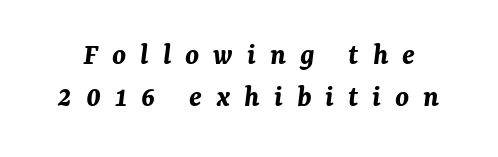
Q: Is the text bold? A: Yes.
Q: Is the text italic (slanted)? A: Yes, it leans right by about 7 degrees.
Q: Is the text underlined? A: No.
Q: Is the spacing between letters normal or unusually wide? A: Unusually wide.
Q: Is the spacing between lines tight, normal or loose? A: Normal.
Q: Width (condensed, normal, or wide)? A: Normal.
Q: Stroke contrast? A: Medium.
Q: x-height? A: Medium.
Q: Monospaced? A: No.
